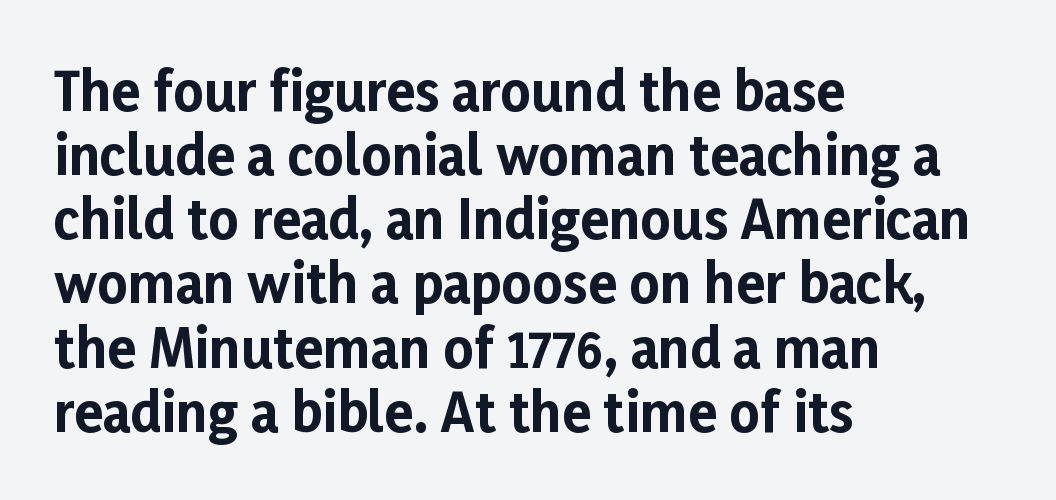
Pretty heavy lettering here — definitely bold. These lines are rendered in a variable-pitch font. Just letters on the line, the space beneath them empty. Upright lettering throughout. Look at the tracking — it's just the regular setting, nothing added.
